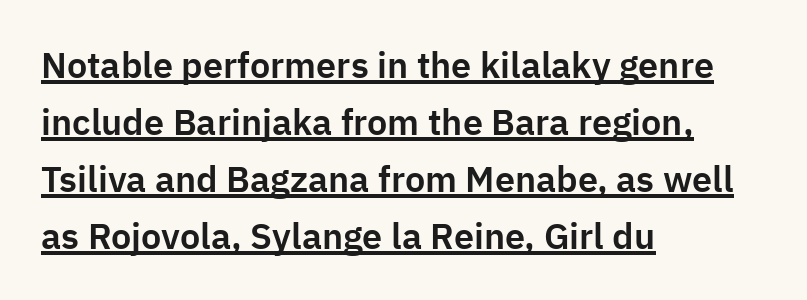
The image shows 36 px sans-serif type, upright; set left-aligned, normal line spacing (1.58x), normal letter spacing, underlined; low stroke contrast and a medium x-height.
